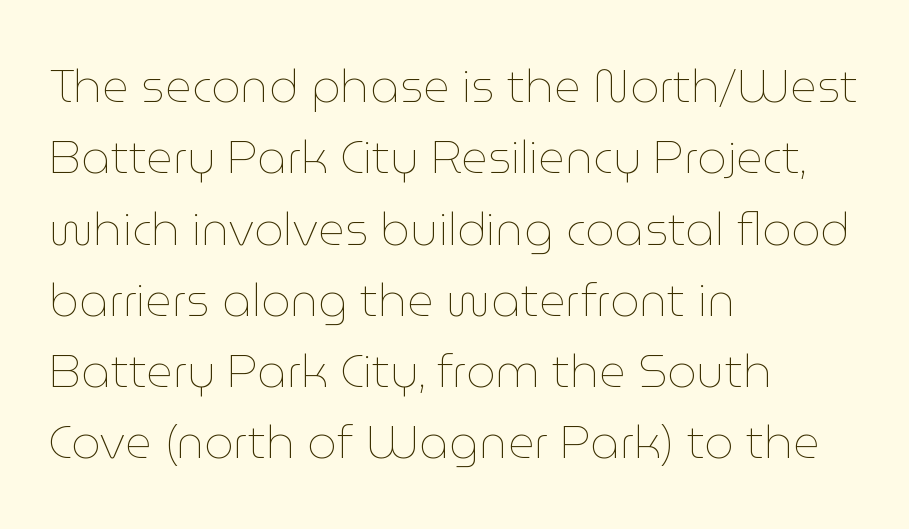
If you drew a line through each stem, it would be perfectly vertical. The rendering anchors every line to the left-hand side. Letters rest on an invisible, unmarked baseline. Leading matches the norm, producing a regular column. Varying glyph widths throughout — classic text-font behaviour.
